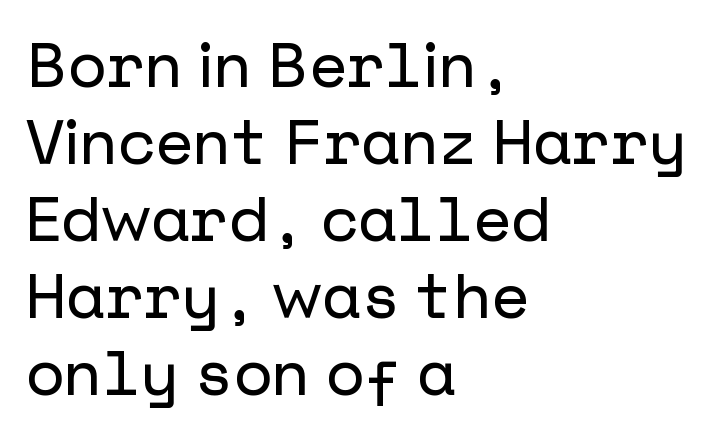
The passage shown has conventional tracking throughout. Characters remain perfectly vertical along every line. The letters carry no serifs — their stems end cleanly without finishing strokes. Typeset ragged right — the left edge is the straight one. The foot of each line stays bare and open.
